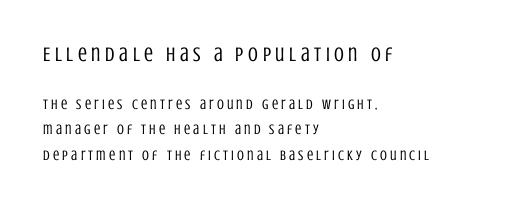
{"italic": "no", "bold": "no", "underline": "no", "align": "left", "line_spacing_ratio": 1.83, "letter_spacing": "wide", "letter_spacing_em": 0.23, "larger_block": "first", "size_ratio": 1.43, "glyph_px": 20}
